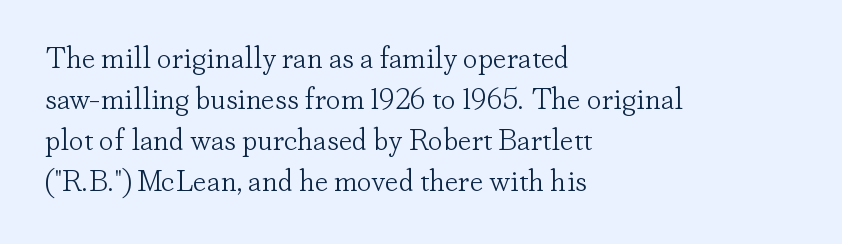
Q: Is the text bold? A: No.
Q: Is the text italic (slanted)? A: No, it is upright.
Q: Is the typeface a serif or a sans-serif typeface? A: Serif.
Q: Is the text underlined? A: No.
Q: How is the paragraph aligned? A: Left-aligned.
Q: Is the spacing between letters normal or unusually wide? A: Normal.
Q: Is the spacing between lines tight, normal or loose? A: Normal.
Q: Width (condensed, normal, or wide)? A: Normal.
Q: Stroke contrast? A: Low.
Q: x-height? A: Small.
Q: Monospaced? A: No.
